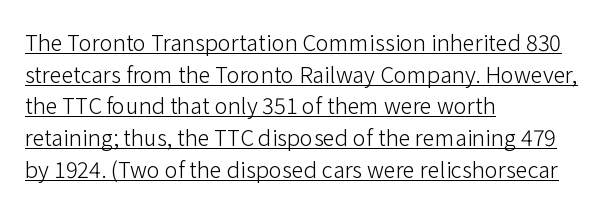
All the whitespace from short lines collects on the right. The font's upright variant was chosen for this text. Observe the ordinary spacing: letters are neighbours, not strangers. This reads as an unemphasized weight, regular at the heaviest.
